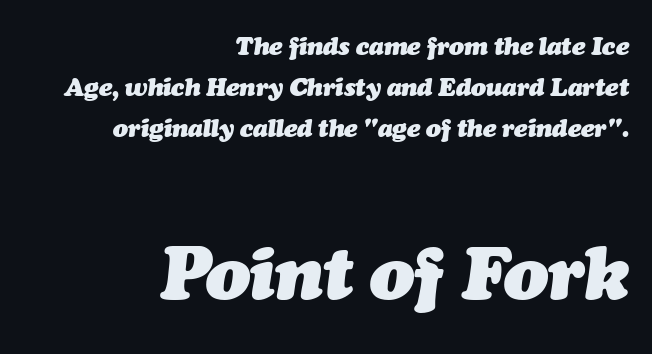
The image shows 74 px heavy type, italic (leaning right); set right-aligned, normal line spacing (1.65x), normal letter spacing, not underlined; the second (bottom) block is 2.96x larger; medium stroke contrast and a medium x-height.
